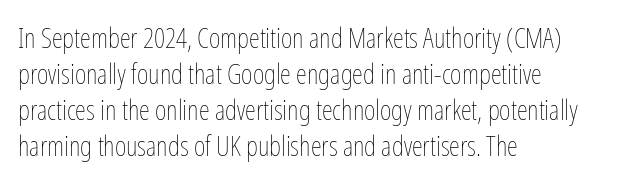
{"italic": "no", "bold": "no", "weight": "thin", "width": "condensed", "stroke_contrast": "low", "x_height": "medium", "monospaced": "no", "underline": "no", "align": "left", "line_spacing": "normal", "line_spacing_ratio": 1.29, "letter_spacing": "normal", "letter_spacing_em": 0.0, "glyph_px": 28}
